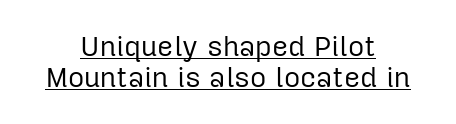
Q: Is the text bold? A: No.
Q: Is the text italic (slanted)? A: No, it is upright.
Q: Is the typeface a serif or a sans-serif typeface? A: Sans-serif.
Q: Is the text underlined? A: Yes.
Q: How is the paragraph aligned? A: Centered.
Q: Is the spacing between letters normal or unusually wide? A: Normal.
Q: Is the spacing between lines tight, normal or loose? A: Tight.
Q: Width (condensed, normal, or wide)? A: Normal.
Q: Stroke contrast? A: Low.
Q: x-height? A: Medium.
Q: Monospaced? A: No.
